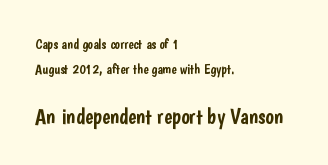
The image shows 22 px text type, upright; set left-aligned, line spacing 1.79x, normal letter spacing, not underlined; the second (bottom) block is 1.57x larger.
